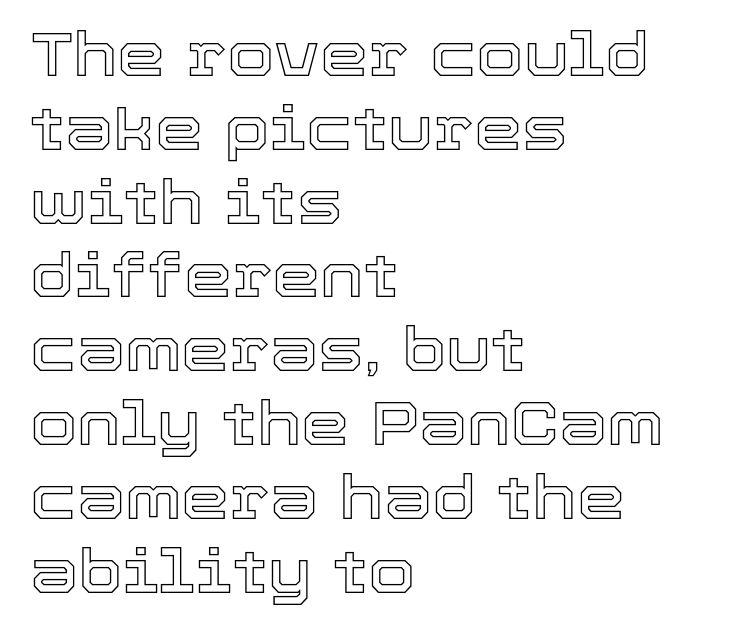
This sample uses plain, unmodified letter spacing. The glyphs are unaccompanied by any horizontal stroke below them. Rendered with straight, roman letterforms. These lines stack with their left ends in a neat column.
